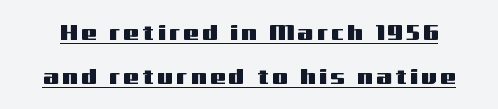
Q: Is the text italic (slanted)? A: No, it is upright.
Q: Is the text underlined? A: Yes.
Q: Is the spacing between lines tight, normal or loose? A: Loose.
